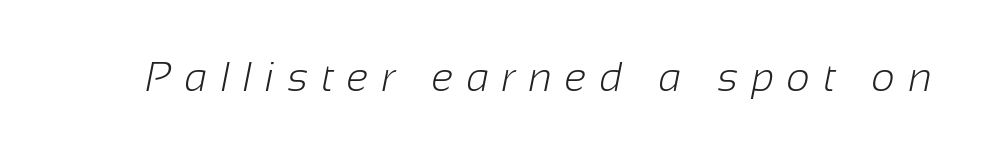
Q: Is the text bold? A: No.
Q: Is the typeface a serif or a sans-serif typeface? A: Sans-serif.
Q: Is the text underlined? A: No.
Q: Is the spacing between letters normal or unusually wide? A: Unusually wide.
Q: Width (condensed, normal, or wide)? A: Normal.
Q: Stroke contrast? A: Low.
Q: x-height? A: Medium.
Q: Monospaced? A: No.
